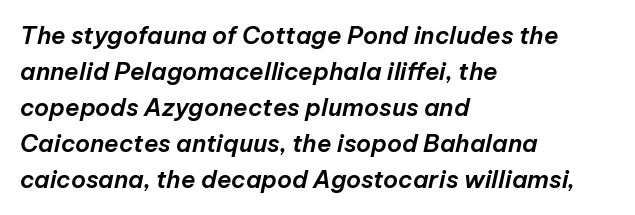
{"italic": "yes", "lean": "right", "slant_degrees": 12, "underline": "no", "align": "left", "line_spacing": "normal", "line_spacing_ratio": 1.5, "letter_spacing": "normal", "letter_spacing_em": 0.0, "glyph_px": 24}
